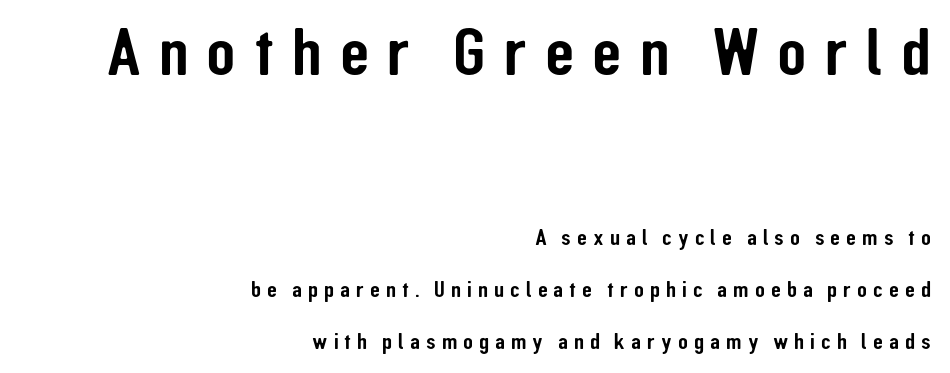
The typeface chosen for these lines omits serifs. Letters rest on an invisible, unmarked baseline. Someone cranked the tracking dial way up on this one. Reading down the block, your eye finds every line finishing at a fixed right position. Italic: no, the glyphs are upright roman.
